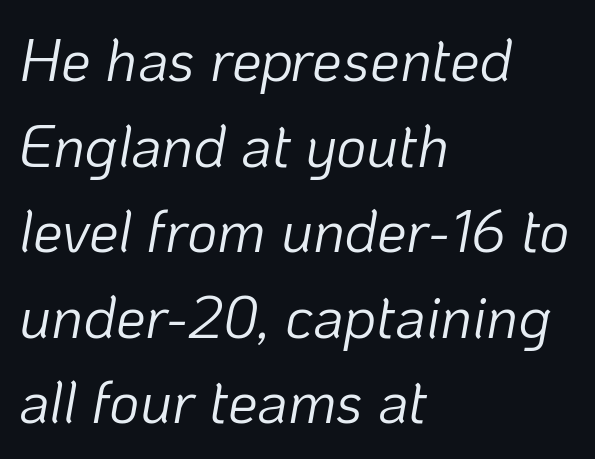
A normal amount of white space separates one row of letters from the next. Character widths vary here, with narrow letters taking less room than wide ones. Every character sits at an angle, as italics do. The typeface has the unassuming heft of standard copy or less.
